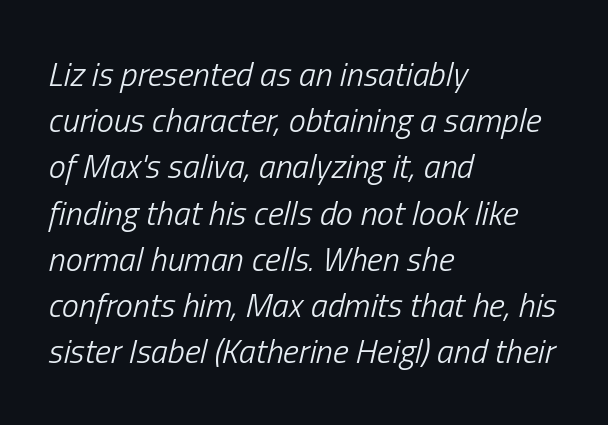
The image shows 34 px light, condensed type, italic (leaning right); set left-aligned, normal line spacing (1.36x), normal letter spacing, not underlined; low stroke contrast and a medium x-height.
